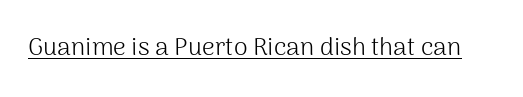
The image shows 25 px text type, upright; set normal letter spacing, underlined.
